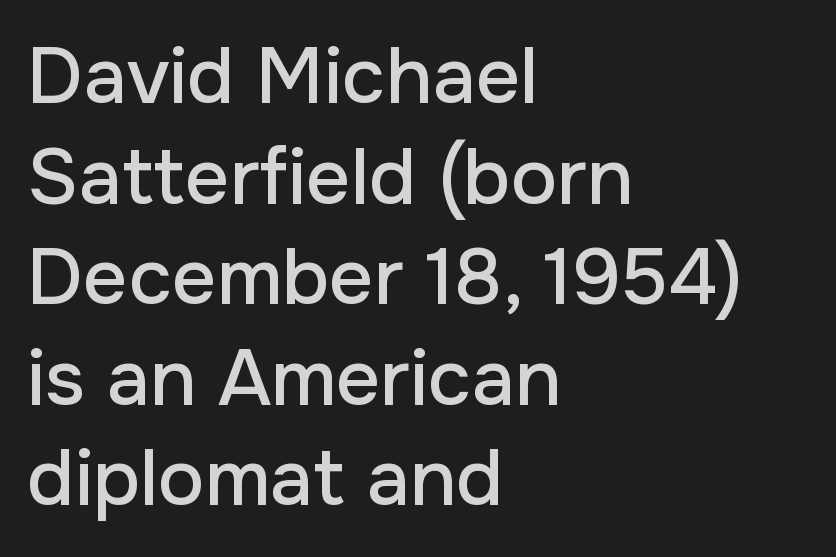
The image shows 78 px sans-serif type, upright; set left-aligned, normal line spacing (1.29x), normal letter spacing, not underlined; low stroke contrast and a medium x-height.
